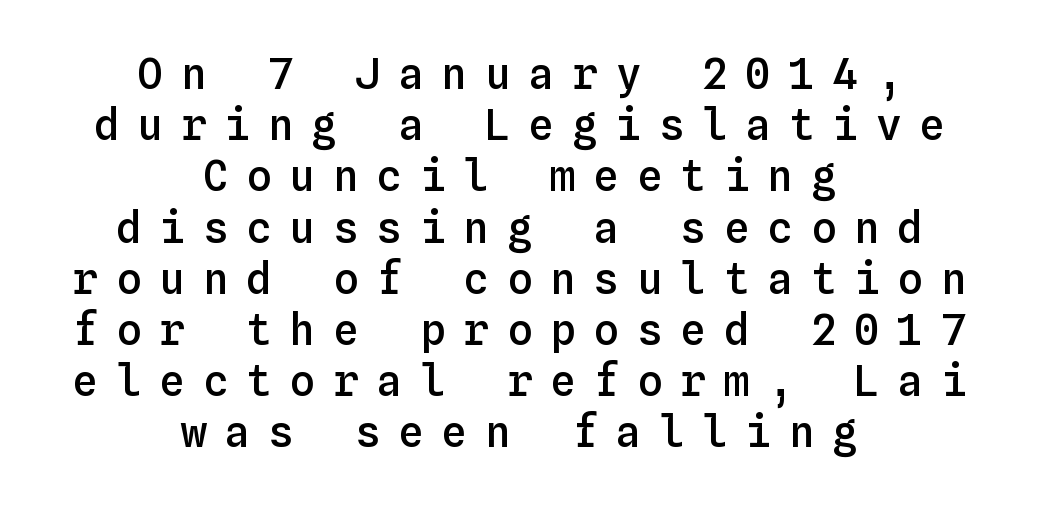
A bare baseline throughout the passage. The rendering uses typewriter-style spacing with identical character cells. The rendering inserts visible extra space after every character. Posture: vertical.
